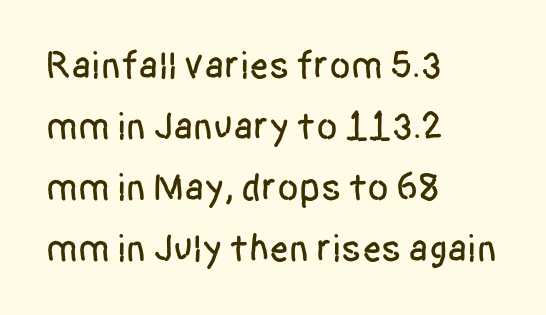
The image shows 39 px condensed sans-serif type, upright; set left-aligned, normal line spacing (1.56x), normal letter spacing, not underlined; low stroke contrast and a large x-height.
